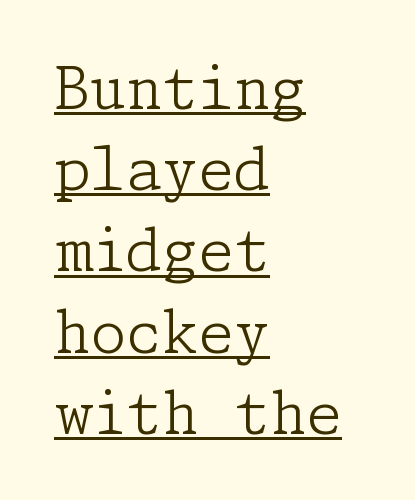
Q: Is the text bold? A: No.
Q: Is the text italic (slanted)? A: No, it is upright.
Q: Is the typeface a serif or a sans-serif typeface? A: Serif.
Q: Is the text underlined? A: Yes.
Q: How is the paragraph aligned? A: Left-aligned.
Q: Is the spacing between letters normal or unusually wide? A: Normal.
Q: Is the spacing between lines tight, normal or loose? A: Normal.
Q: Width (condensed, normal, or wide)? A: Normal.
Q: Stroke contrast? A: Low.
Q: x-height? A: Medium.
